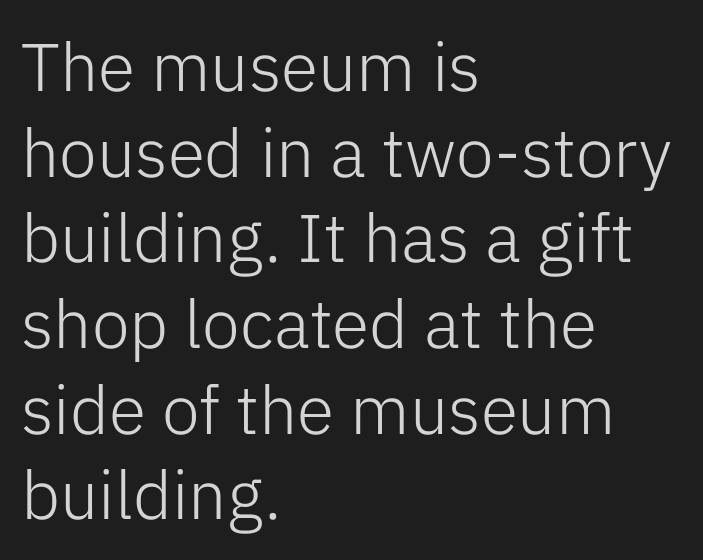
{"serif": "no", "italic": "no", "bold": "no", "weight": "light", "width": "normal", "stroke_contrast": "low", "x_height": "medium", "monospaced": "no", "underline": "no", "align": "left", "line_spacing": "normal", "line_spacing_ratio": 1.26, "letter_spacing": "normal", "letter_spacing_em": 0.0, "glyph_px": 68}
